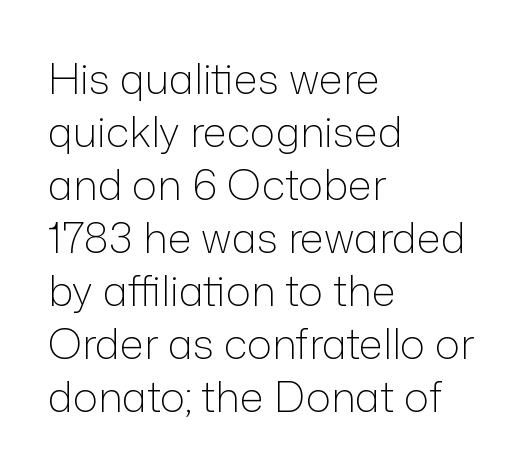
Q: Is the text bold? A: No.
Q: Is the text italic (slanted)? A: No, it is upright.
Q: Is the typeface a serif or a sans-serif typeface? A: Sans-serif.
Q: Is the text underlined? A: No.
Q: How is the paragraph aligned? A: Left-aligned.
Q: Is the spacing between letters normal or unusually wide? A: Normal.
Q: Is the spacing between lines tight, normal or loose? A: Normal.
Q: Width (condensed, normal, or wide)? A: Normal.
Q: Stroke contrast? A: Low.
Q: x-height? A: Medium.
Q: Monospaced? A: No.
